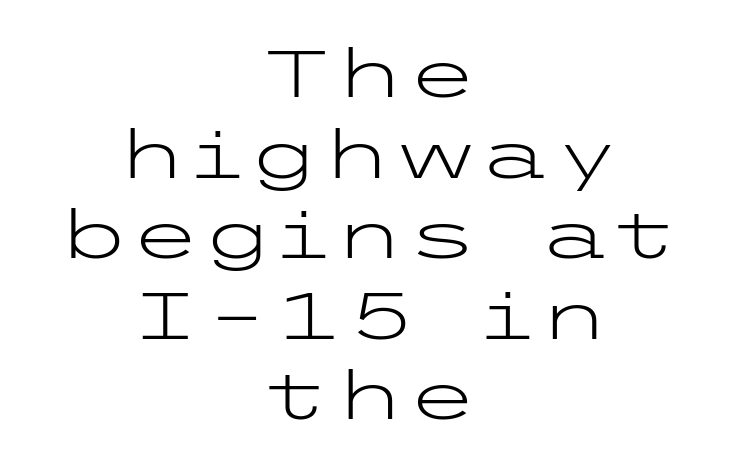
In CSS terms this would be text-align: center. The typography opts for an upright posture over an oblique one. Descenders hang freely into open space. The letterforms sit at book weight or below. The typeface chosen for these lines omits serifs.
